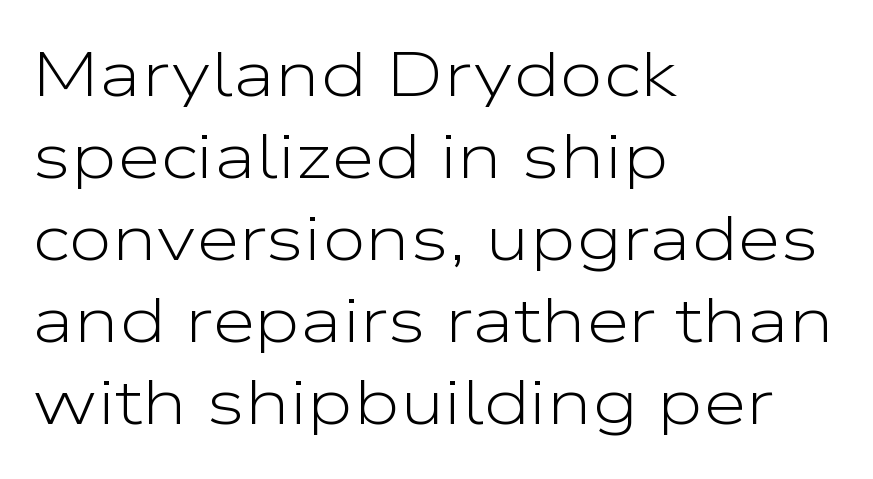
Q: Is the text bold? A: No.
Q: Is the text italic (slanted)? A: No, it is upright.
Q: Is the typeface a serif or a sans-serif typeface? A: Sans-serif.
Q: Is the text underlined? A: No.
Q: How is the paragraph aligned? A: Left-aligned.
Q: Is the spacing between letters normal or unusually wide? A: Normal.
Q: Is the spacing between lines tight, normal or loose? A: Normal.
Q: Width (condensed, normal, or wide)? A: Wide.
Q: Stroke contrast? A: Low.
Q: x-height? A: Medium.
Q: Monospaced? A: No.
